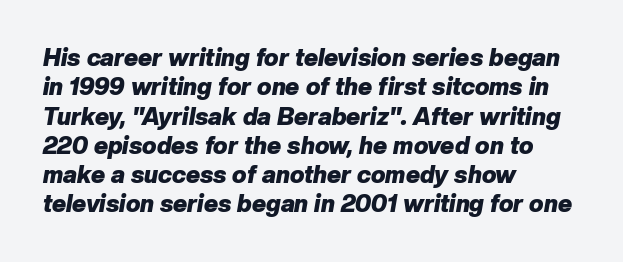
Q: Is the text bold? A: Yes.
Q: Is the text italic (slanted)? A: Yes, it leans right by about 10 degrees.
Q: Is the text underlined? A: No.
Q: How is the paragraph aligned? A: Left-aligned.
Q: Is the spacing between letters normal or unusually wide? A: Normal.
